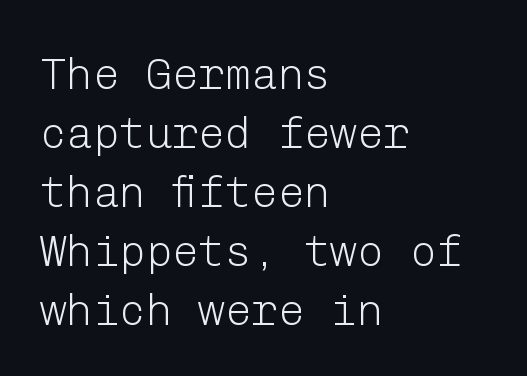
The image shows 44 px light sans-serif type, upright; set left-aligned, normal line spacing (1.34x), normal letter spacing, not underlined; low stroke contrast and a medium x-height.
